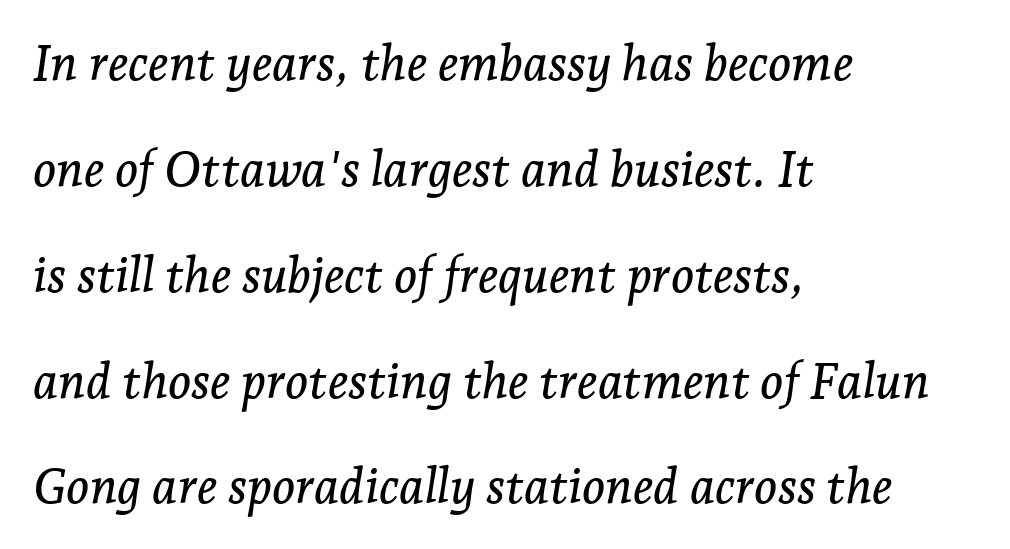
The image shows 49 px serif type, italic (leaning right); set left-aligned, loose line spacing (2.16x), normal letter spacing, not underlined; low stroke contrast and a medium x-height.
